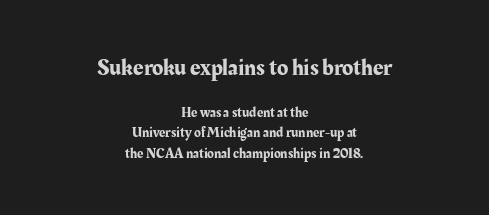
A clean baseline with only descenders dipping below it. Reading down the block, each line starts at a different indent, mirrored at its end. Block one is the big one; block two sits smaller underneath. Vertical spacing — default. Does the lettering tilt? It doesn't — this is upright. These lines keep a tight, regular rhythm from letter to letter.
